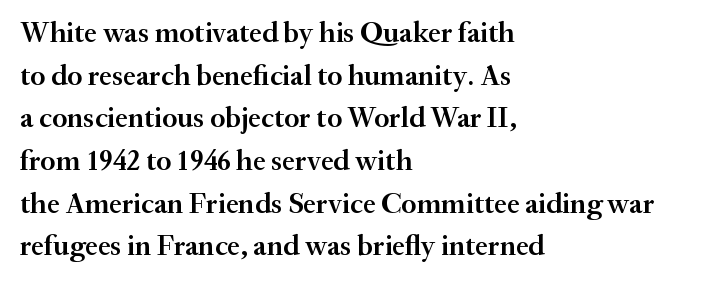
Q: Is the text bold? A: Semi-bold.
Q: Is the text italic (slanted)? A: No, it is upright.
Q: Is the typeface a serif or a sans-serif typeface? A: Serif.
Q: Is the text underlined? A: No.
Q: How is the paragraph aligned? A: Left-aligned.
Q: Is the spacing between letters normal or unusually wide? A: Normal.
Q: Is the spacing between lines tight, normal or loose? A: Normal.
Q: Width (condensed, normal, or wide)? A: Normal.
Q: Stroke contrast? A: Medium.
Q: x-height? A: Small.
Q: Monospaced? A: No.
